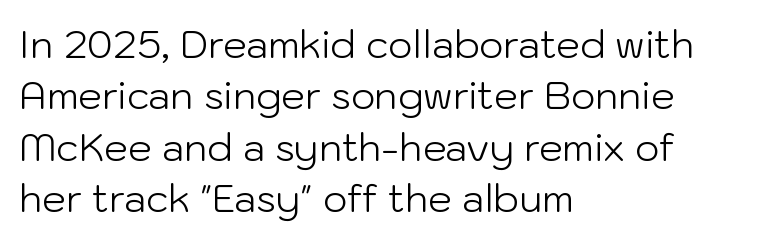
{"serif": "no", "italic": "no", "bold": "no", "weight": "light", "width": "normal", "stroke_contrast": "low", "x_height": "medium", "monospaced": "no", "underline": "no", "align": "left", "line_spacing": "normal", "line_spacing_ratio": 1.35, "letter_spacing": "normal", "letter_spacing_em": 0.0, "glyph_px": 38}
